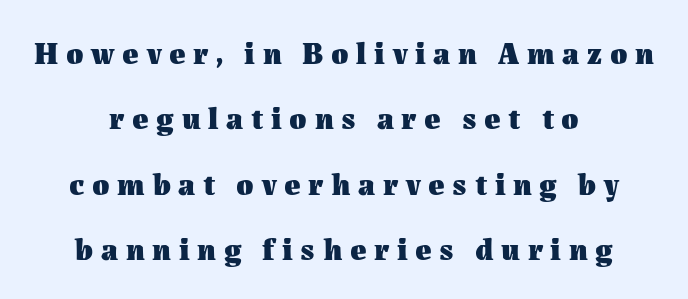
The image shows 31 px heavy type, upright; set centered, loose line spacing (2.11x), unusually wide letter spacing (+0.25 em), not underlined; medium stroke contrast and a medium x-height.
